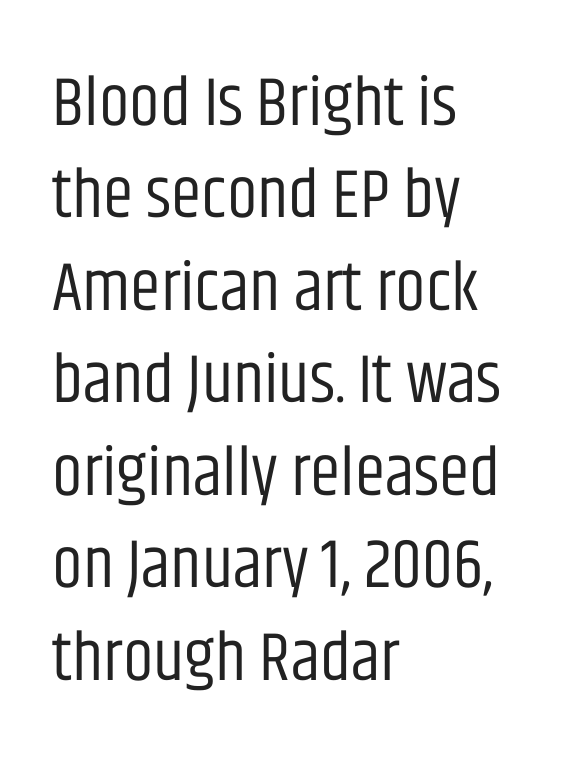
The lines in this sample share a left origin and differ only in where they stop. Varying glyph widths throughout — classic text-font behaviour. Type style note: lacks serifs. The foot of each line stays bare and open. Bold? No — there's no thickening of the strokes.
